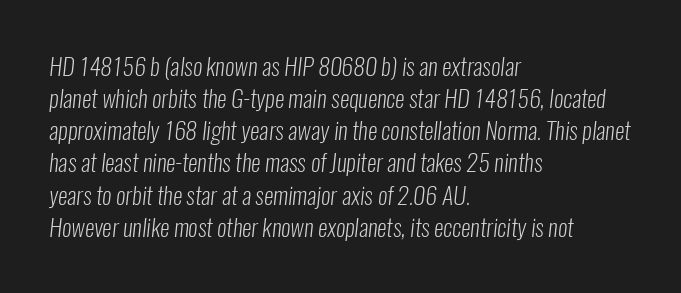
Q: Is the text bold? A: No.
Q: Is the text underlined? A: No.
Q: How is the paragraph aligned? A: Left-aligned.
Q: Is the spacing between letters normal or unusually wide? A: Normal.
Q: Is the spacing between lines tight, normal or loose? A: Normal.
